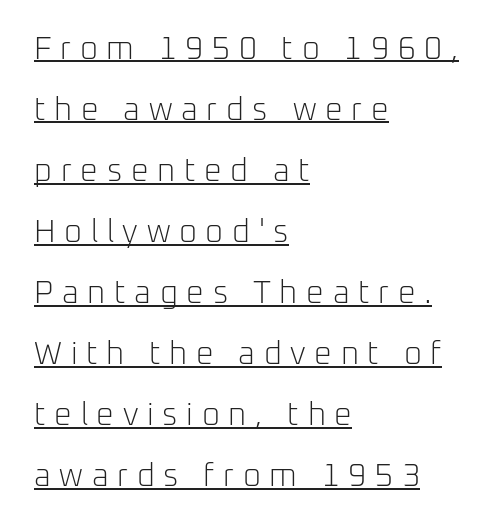
{"serif": "no", "italic": "no", "bold": "no", "weight": "light", "width": "normal", "stroke_contrast": "low", "x_height": "medium", "monospaced": "no", "underline": "yes", "align": "left", "line_spacing": "loose", "line_spacing_ratio": 1.97, "letter_spacing": "wide", "letter_spacing_em": 0.28, "glyph_px": 31}
